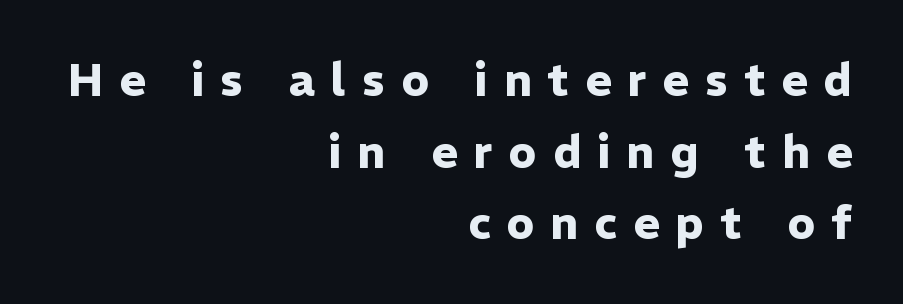
The image shows 45 px heavy sans-serif type, upright; set right-aligned, normal line spacing (1.59x), unusually wide letter spacing (+0.36 em), not underlined; low stroke contrast and a medium x-height.
